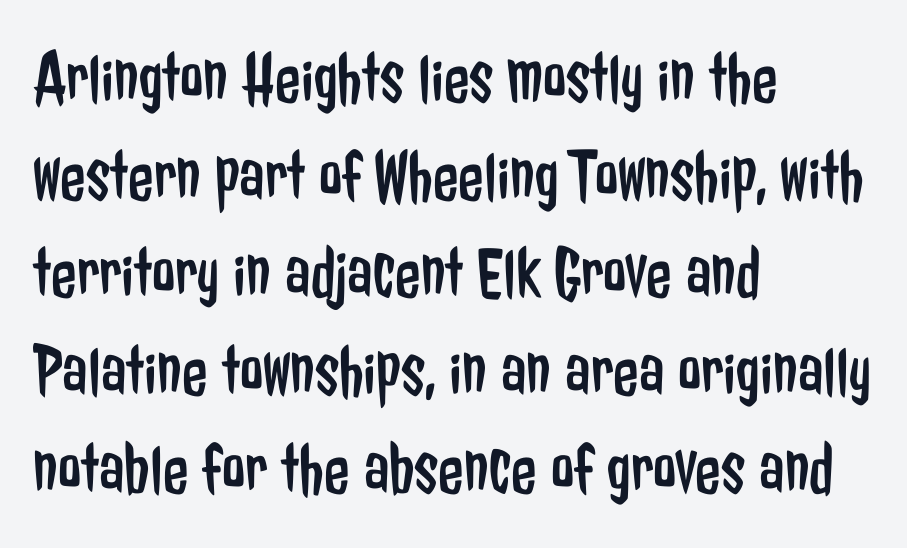
Q: Is the text bold? A: No.
Q: Is the text italic (slanted)? A: No, it is upright.
Q: Is the typeface a serif or a sans-serif typeface? A: Sans-serif.
Q: Is the text underlined? A: No.
Q: How is the paragraph aligned? A: Left-aligned.
Q: Is the spacing between letters normal or unusually wide? A: Normal.
Q: Is the spacing between lines tight, normal or loose? A: Normal.
Q: Width (condensed, normal, or wide)? A: Condensed.
Q: Stroke contrast? A: Low.
Q: x-height? A: Medium.
Q: Monospaced? A: No.
